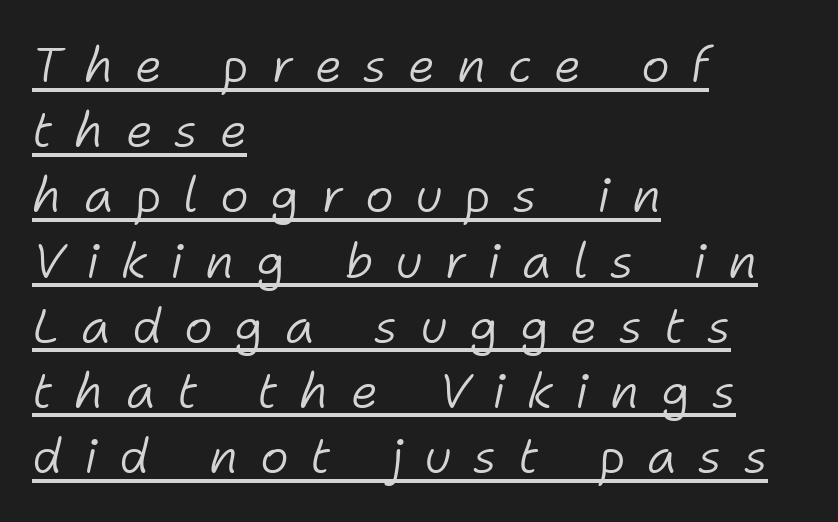
Q: Is the text bold? A: No.
Q: Is the text italic (slanted)? A: Yes, it leans right by about 11 degrees.
Q: Is the text underlined? A: Yes.
Q: How is the paragraph aligned? A: Left-aligned.
Q: Is the spacing between letters normal or unusually wide? A: Unusually wide.
Q: Is the spacing between lines tight, normal or loose? A: Normal.
Q: Width (condensed, normal, or wide)? A: Normal.
Q: Stroke contrast? A: Low.
Q: x-height? A: Medium.
Q: Monospaced? A: No.
